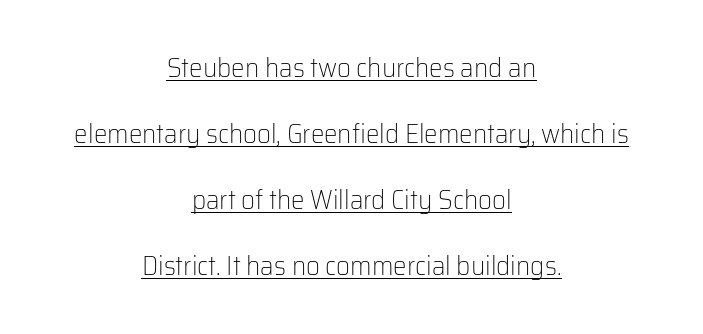
{"italic": "no", "bold": "no", "underline": "yes", "align": "center", "line_spacing": "loose", "line_spacing_ratio": 2.45, "letter_spacing": "normal", "letter_spacing_em": 0.0, "glyph_px": 27}
